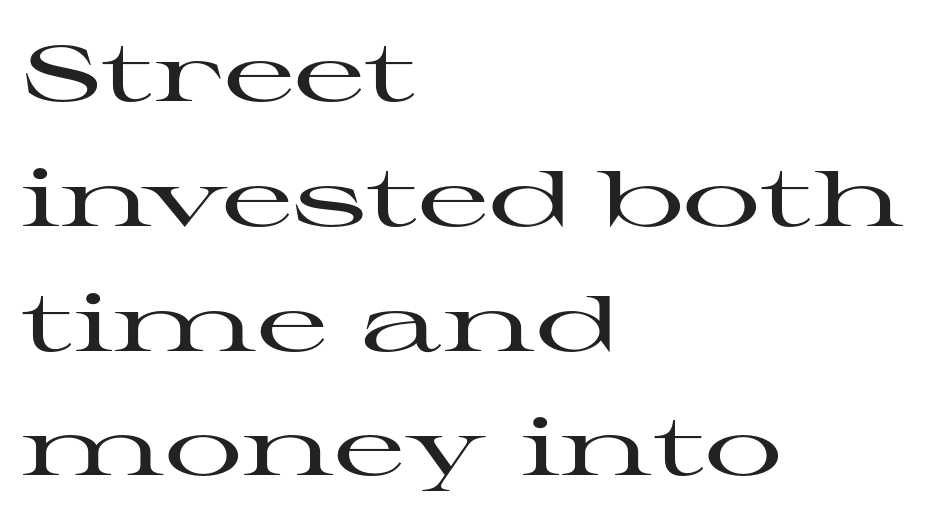
The image shows 78 px wide serif type, upright; set left-aligned, normal line spacing (1.6x), normal letter spacing, not underlined; high stroke contrast and a medium x-height.
